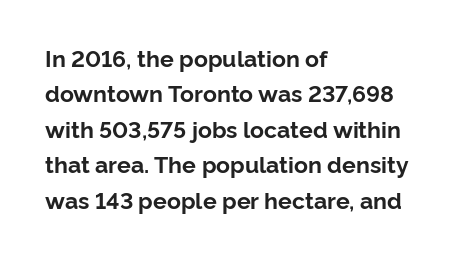
{"italic": "no", "bold": "yes", "underline": "no", "align": "left", "line_spacing": "normal", "line_spacing_ratio": 1.54, "letter_spacing": "normal", "letter_spacing_em": 0.0, "glyph_px": 23}
